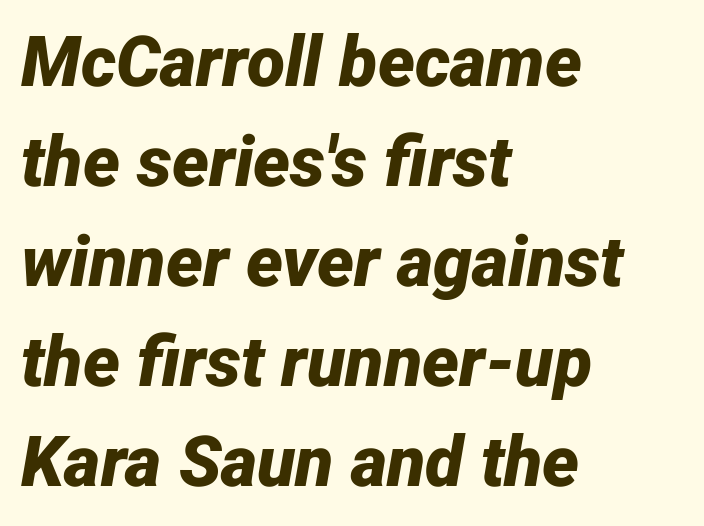
{"italic": "yes", "lean": "right", "slant_degrees": 12, "bold": "yes", "weight": "bold", "width": "normal", "stroke_contrast": "low", "x_height": "medium", "monospaced": "no", "underline": "no", "align": "left", "line_spacing": "normal", "line_spacing_ratio": 1.43, "letter_spacing": "normal", "letter_spacing_em": 0.0, "glyph_px": 70}
